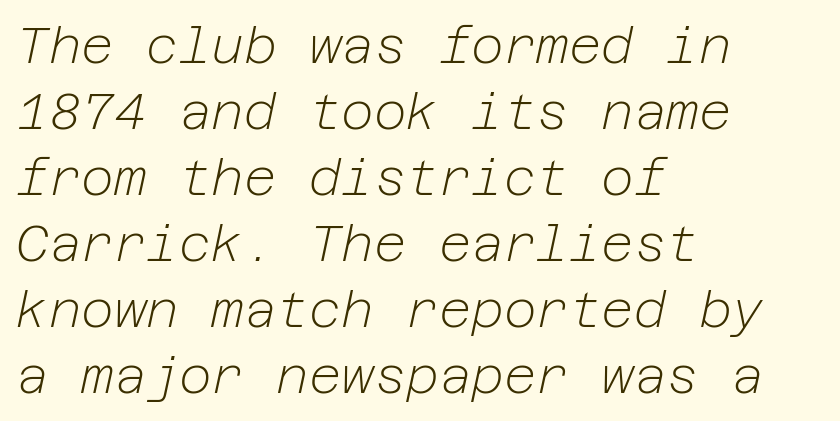
Descenders are the only things crossing below the line. Glyph-to-glyph distance matches everyday printed text. Does the copy run flush right? No — it runs flush left. This reads as an unemphasized weight, regular at the heaviest. Slanted lettering throughout.
